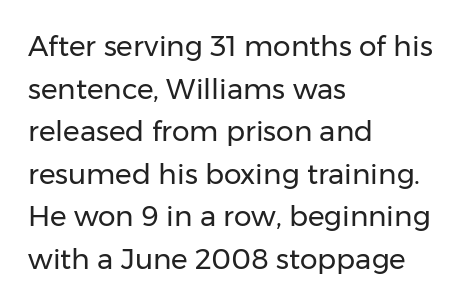
Tracking value appears to be zero — textbook default spacing. Alignment: flush left. In terms of letterform style, serifs are entirely absent. The weight tops out at a normal text grade.
